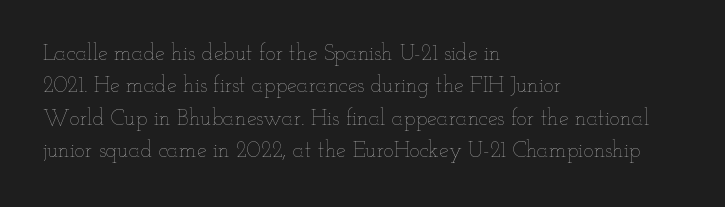
The image shows 22 px text type, upright; set left-aligned, normal line spacing (1.47x), normal letter spacing, not underlined.
